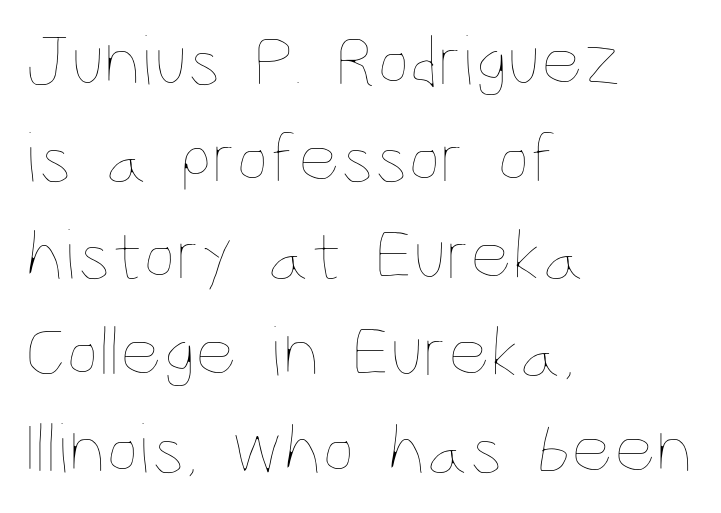
A typesetter would call this zero additional tracking. Short and long lines alike share a common starting point at left. Clear beneath every line of the passage. Each new line begins a customary step beneath the previous one.
